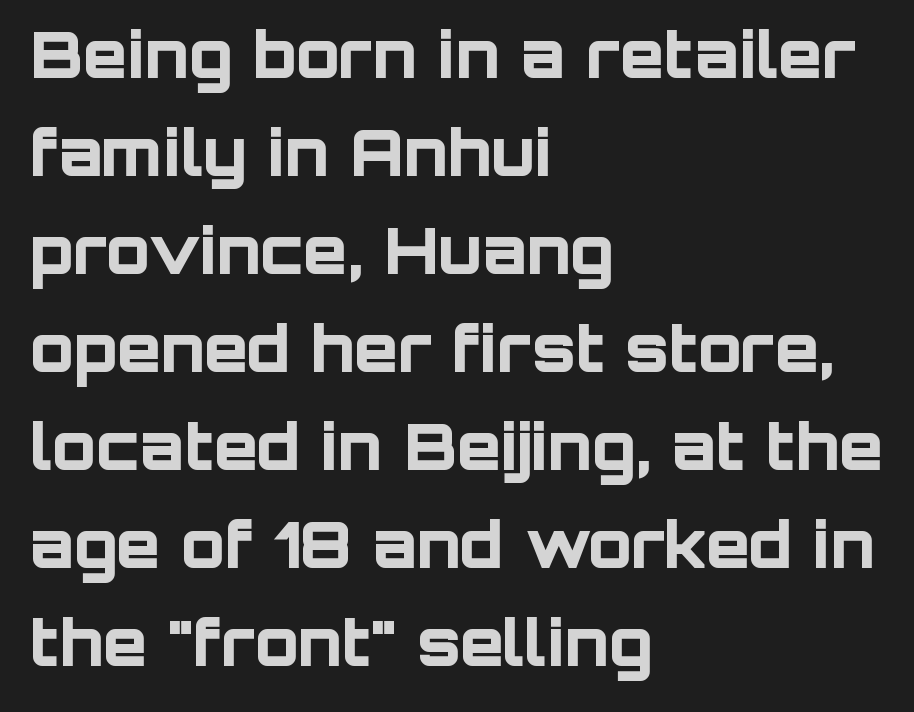
The image shows 64 px bold sans-serif type, upright; set left-aligned, normal line spacing (1.53x), normal letter spacing, not underlined; low stroke contrast and a large x-height.
